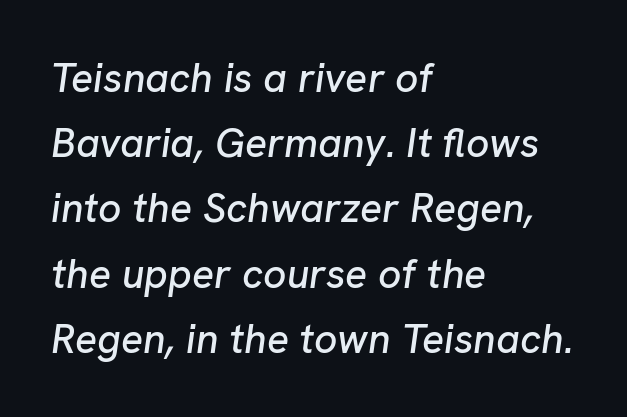
{"italic": "yes", "lean": "right", "slant_degrees": 8, "width": "normal", "stroke_contrast": "low", "x_height": "medium", "monospaced": "no", "underline": "no", "align": "left", "line_spacing": "normal", "line_spacing_ratio": 1.59, "letter_spacing": "normal", "letter_spacing_em": 0.0, "glyph_px": 41}
